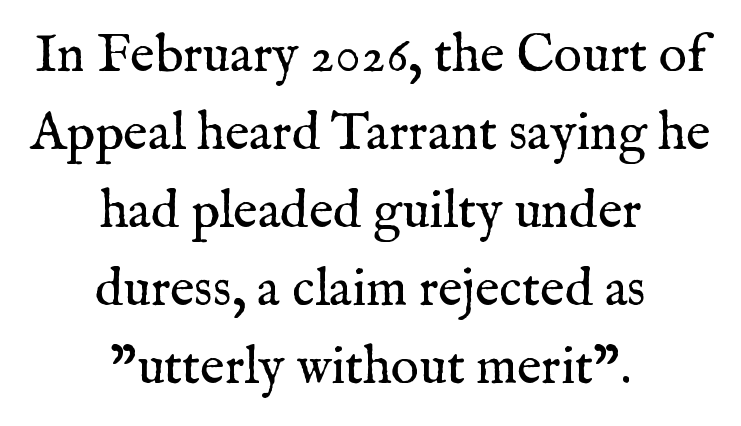
The weight would be labelled regular, book, light, or lighter still. Nobody drew a line under any word here. The designer left line spacing at the default. Every row of glyphs is offset so its center matches the block's center.
